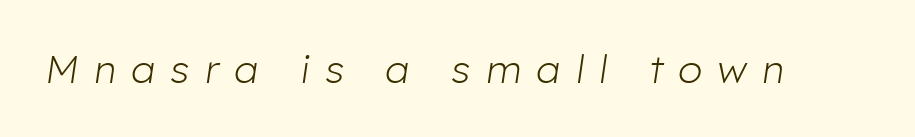
The image shows 39 px light type, italic (leaning right); set unusually wide letter spacing (+0.4 em), not underlined; low stroke contrast and a medium x-height.
